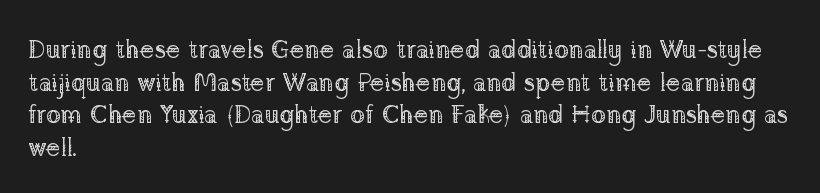
Q: Is the text bold? A: No.
Q: Is the text italic (slanted)? A: No, it is upright.
Q: Is the text underlined? A: No.
Q: How is the paragraph aligned? A: Left-aligned.
Q: Is the spacing between letters normal or unusually wide? A: Normal.
Q: Is the spacing between lines tight, normal or loose? A: Normal.
